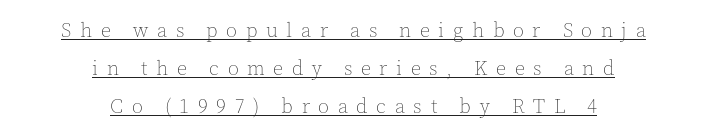
{"italic": "no", "bold": "no", "underline": "yes", "align": "center", "line_spacing_ratio": 1.89, "letter_spacing": "wide", "letter_spacing_em": 0.43, "glyph_px": 20}
